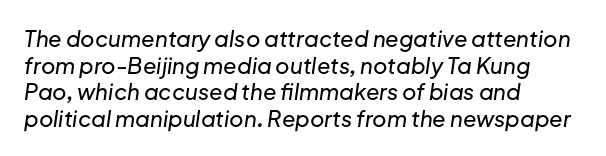
{"italic": "yes", "lean": "right", "slant_degrees": 8, "underline": "no", "align": "left", "line_spacing_ratio": 1.21, "letter_spacing": "normal", "letter_spacing_em": 0.0, "glyph_px": 22}
